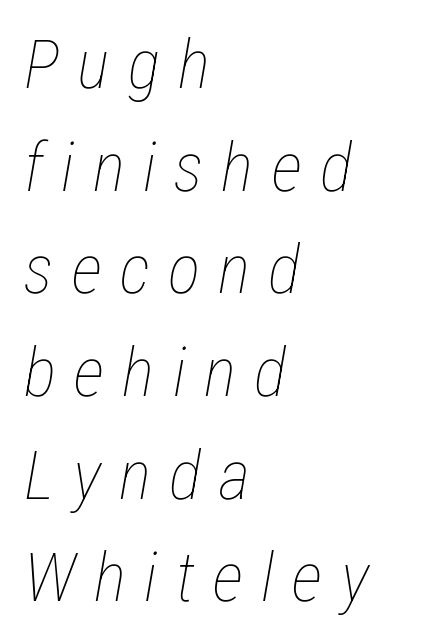
The image shows 68 px thin, condensed type, italic (leaning right); set left-aligned, normal line spacing (1.51x), unusually wide letter spacing (+0.27 em), not underlined; low stroke contrast and a medium x-height.
